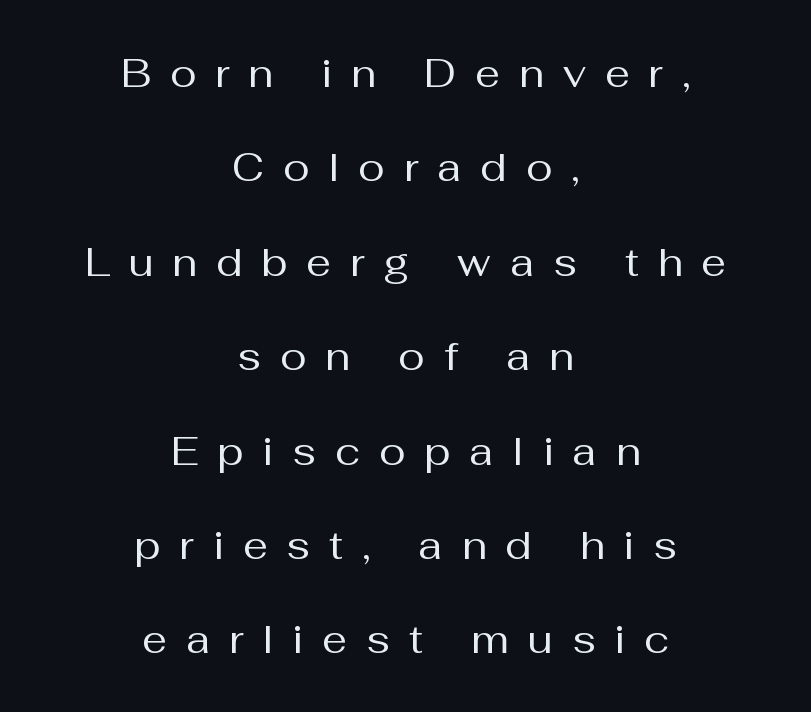
The image shows 40 px regular-weight sans-serif type, upright; set centered, loose line spacing (2.36x), unusually wide letter spacing (+0.47 em), not underlined; medium stroke contrast and a medium x-height.
